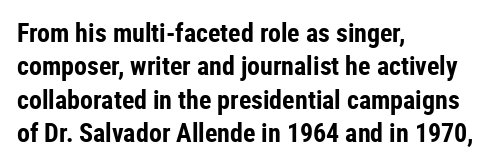
Q: Is the text bold? A: Yes.
Q: Is the text italic (slanted)? A: No, it is upright.
Q: Is the text underlined? A: No.
Q: How is the paragraph aligned? A: Left-aligned.
Q: Is the spacing between letters normal or unusually wide? A: Normal.
Q: Is the spacing between lines tight, normal or loose? A: Normal.
